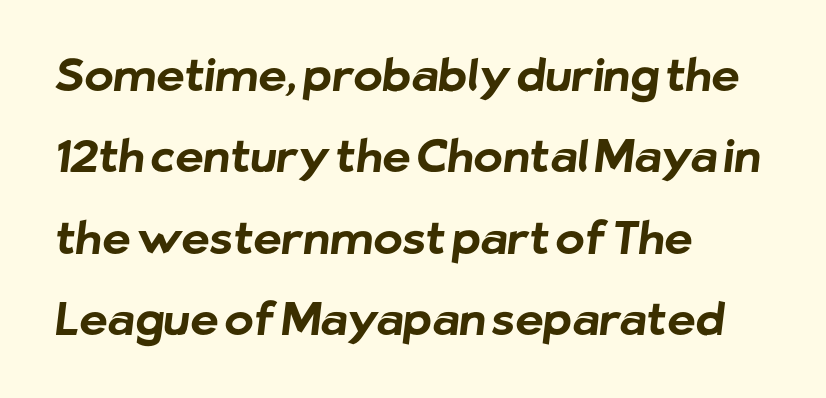
The image shows 44 px bold sans-serif type; set left-aligned, line spacing 1.85x, normal letter spacing, not underlined; low stroke contrast and a medium x-height.
